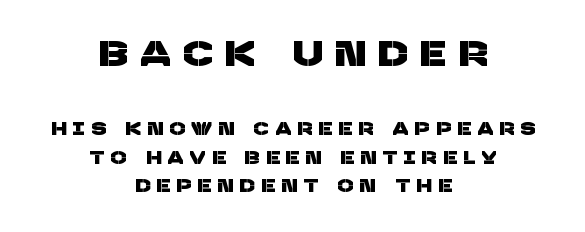
{"serif": "no", "width": "normal", "stroke_contrast": "low", "x_height": "large", "monospaced": "no", "underline": "no", "align": "center", "line_spacing": "normal", "line_spacing_ratio": 1.58, "letter_spacing": "wide", "letter_spacing_em": 0.39, "larger_block": "first", "size_ratio": 1.94, "glyph_px": 35}
